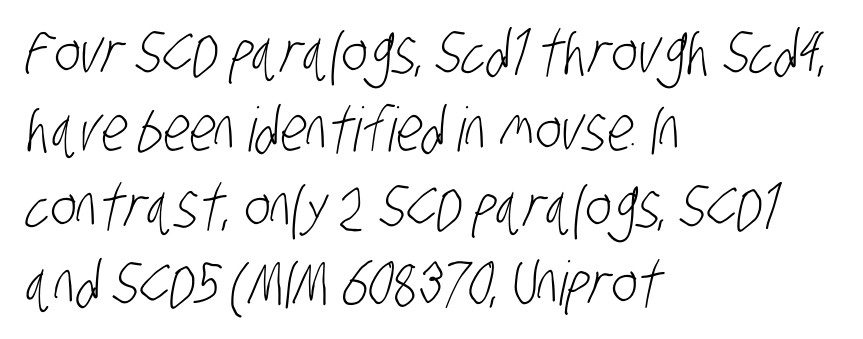
{"serif": "no", "bold": "no", "weight": "light", "width": "condensed", "stroke_contrast": "low", "x_height": "large", "monospaced": "no", "underline": "no", "align": "left", "line_spacing": "normal", "line_spacing_ratio": 1.26, "letter_spacing": "normal", "letter_spacing_em": 0.0, "glyph_px": 61}
